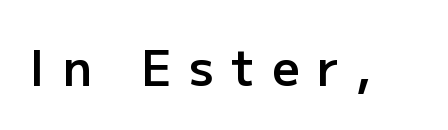
{"serif": "no", "italic": "no", "bold": "semi", "weight": "semibold", "width": "normal", "stroke_contrast": "low", "x_height": "medium", "monospaced": "no", "underline": "no", "letter_spacing": "wide", "letter_spacing_em": 0.37, "glyph_px": 48}
